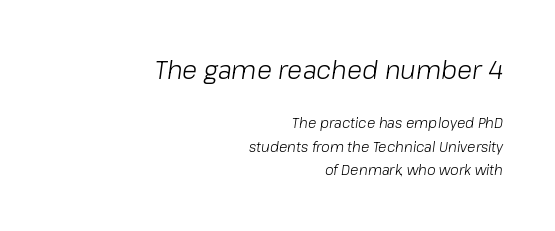
The typography opts for an oblique posture over an upright one. This block has exactly the height ordinary leading produces. Is this a heavy cut? Hardly; it is regular or lighter. The letters sit at their default tracking, neither squeezed nor spread. Reading top to bottom, the characters get smaller at the block break.
